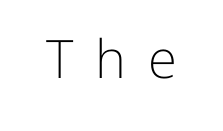
The image shows 53 px light sans-serif type, upright; set unusually wide letter spacing (+0.42 em), not underlined; low stroke contrast and a medium x-height.
